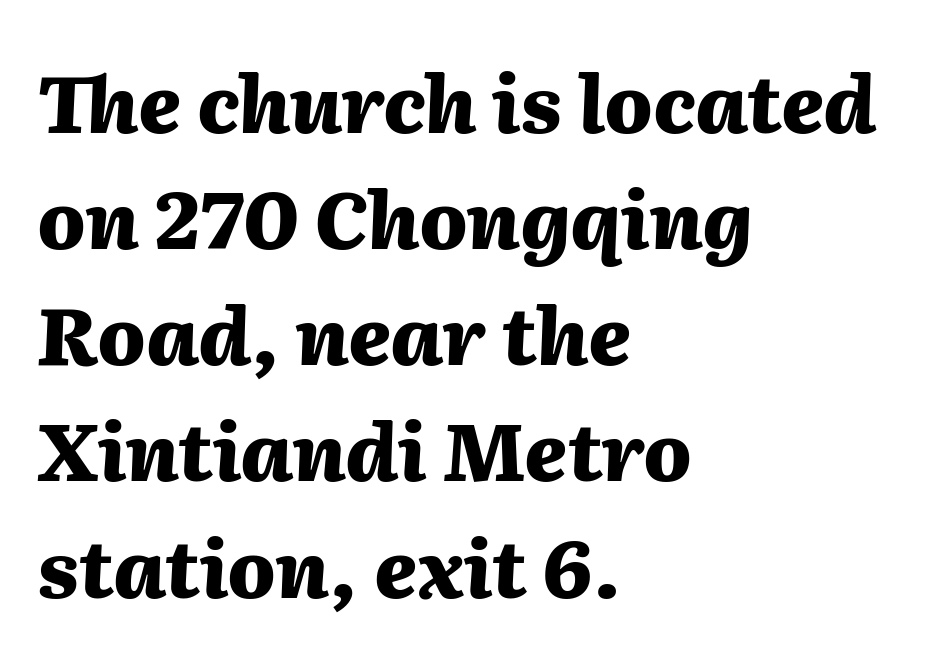
You can tell it's italic because the verticals aren't actually vertical. Here the designer chose a conventional face with non-uniform glyph widths. The leading is moderate, giving the passage an even texture. Chunky letters — that's bold for sure. Has an underline been added? It has not. The gaps between neighbouring characters are ordinary and unremarkable.
